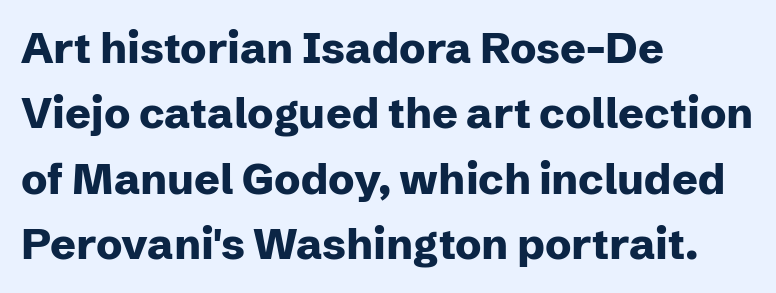
{"serif": "no", "italic": "no", "bold": "yes", "weight": "heavy", "width": "normal", "stroke_contrast": "low", "x_height": "medium", "monospaced": "no", "underline": "no", "align": "left", "line_spacing": "normal", "line_spacing_ratio": 1.52, "letter_spacing": "normal", "letter_spacing_em": 0.0, "glyph_px": 43}
